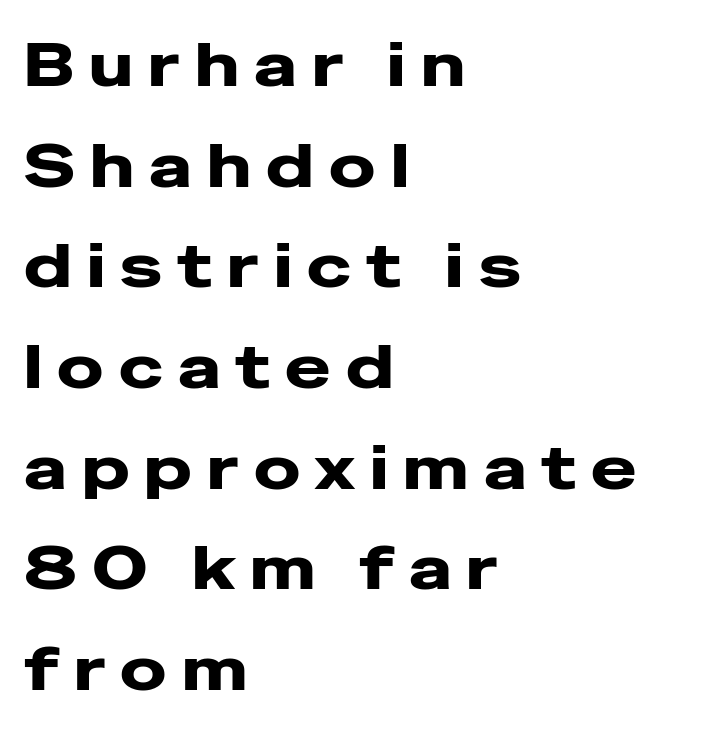
{"serif": "no", "italic": "no", "bold": "yes", "weight": "heavy", "width": "wide", "stroke_contrast": "low", "x_height": "medium", "monospaced": "no", "underline": "no", "align": "left", "line_spacing": "normal", "line_spacing_ratio": 1.65, "letter_spacing": "wide", "letter_spacing_em": 0.25, "glyph_px": 61}
